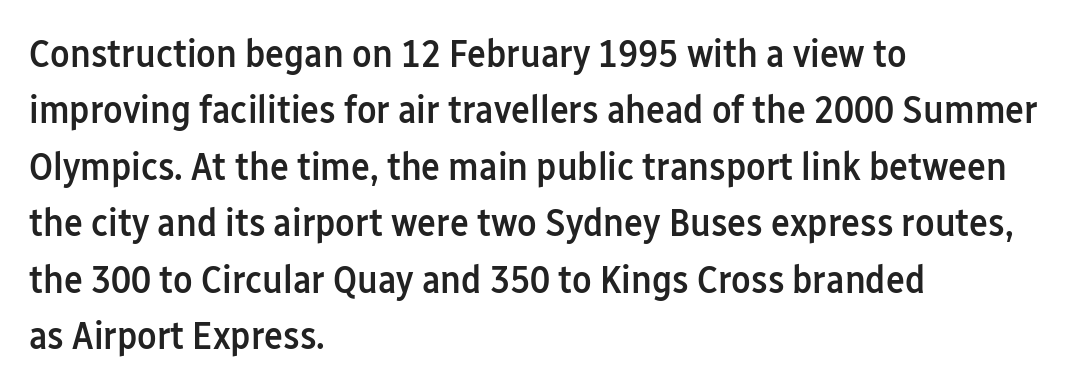
The image shows 40 px semibold, condensed sans-serif type, upright; set left-aligned, normal line spacing (1.41x), normal letter spacing, not underlined; low stroke contrast and a medium x-height.
